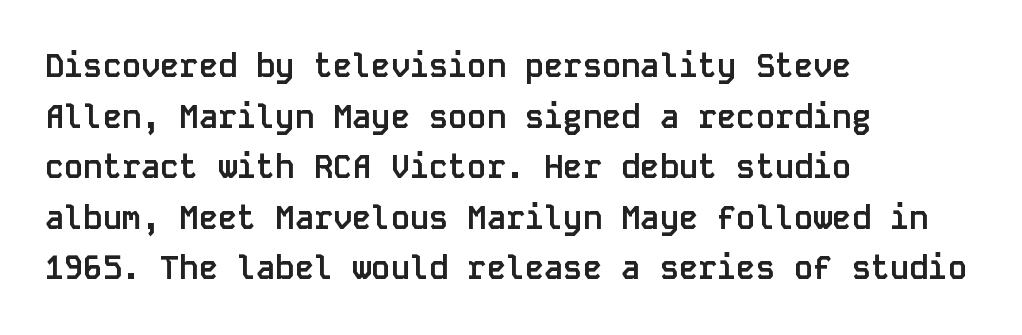
The image shows 32 px semibold sans-serif type, upright, monospaced; set left-aligned, normal line spacing (1.58x), normal letter spacing, not underlined; low stroke contrast and a large x-height.
